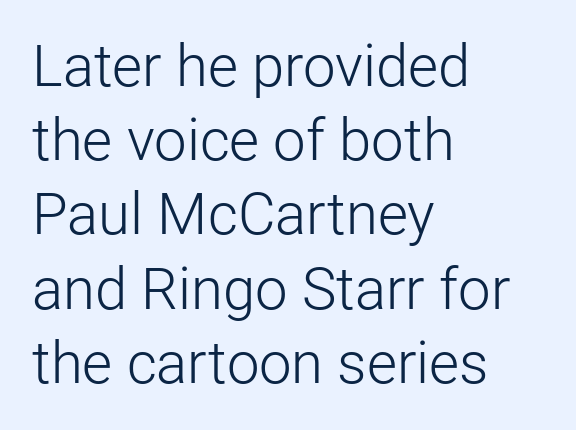
Classification — sans serif. The glyphs are unaccompanied by any horizontal stroke below them. Style check: upright. Weight: not bold — regular or lighter. Nobody touched the tracking dial on this one.
